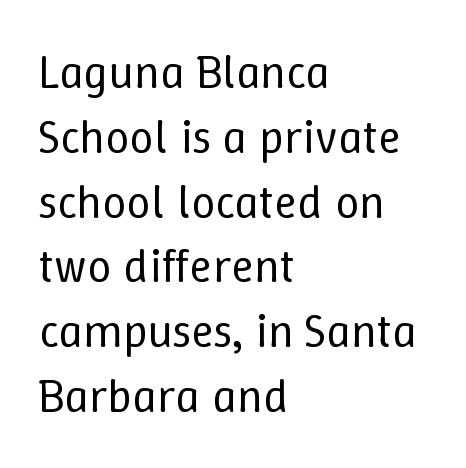
The image shows 48 px regular-weight type, upright; set left-aligned, normal line spacing (1.35x), normal letter spacing, not underlined; low stroke contrast and a medium x-height.
